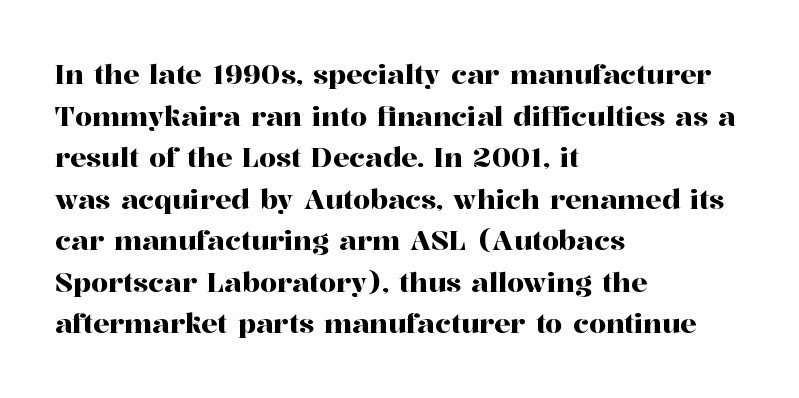
The image shows 27 px text type, upright; set left-aligned, normal line spacing (1.54x), normal letter spacing, not underlined.
